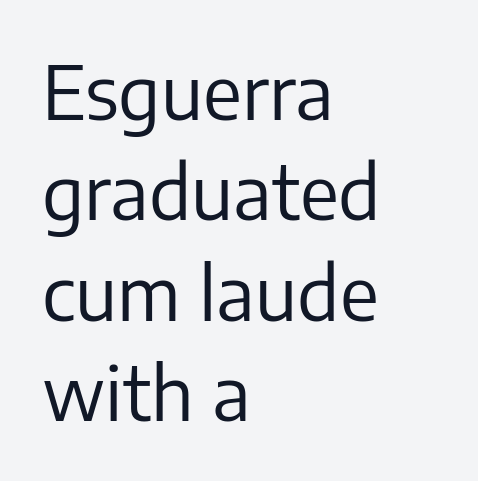
{"serif": "no", "italic": "no", "bold": "no", "weight": "regular", "width": "normal", "stroke_contrast": "low", "x_height": "medium", "monospaced": "no", "underline": "no", "align": "left", "line_spacing": "normal", "line_spacing_ratio": 1.34, "letter_spacing": "normal", "letter_spacing_em": 0.0, "glyph_px": 75}
